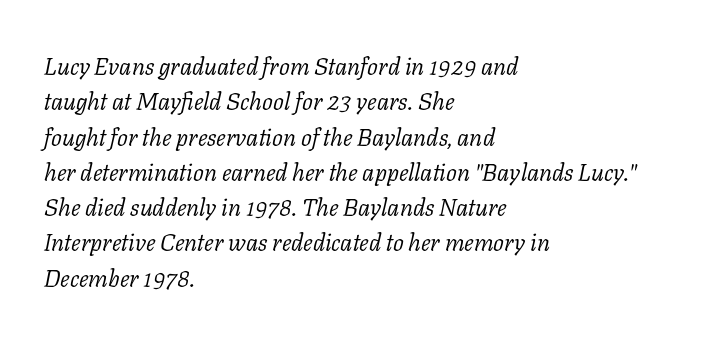
The image shows 24 px text type, italic (leaning right); set left-aligned, normal line spacing (1.47x), normal letter spacing, not underlined.
